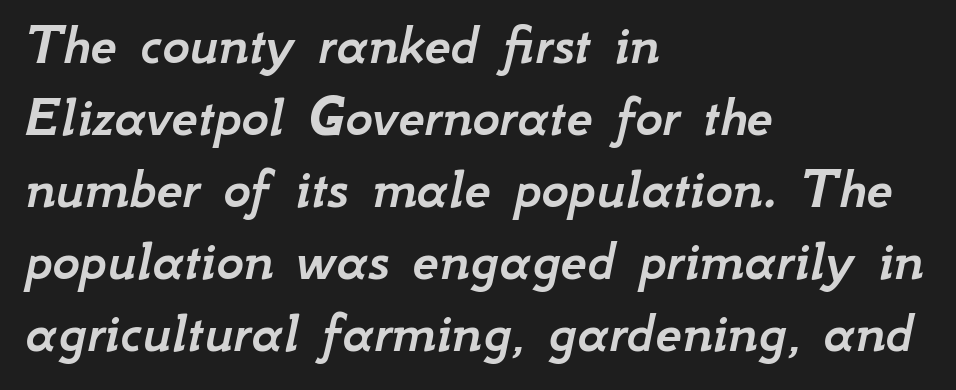
The image shows 59 px text type, italic (leaning right); set left-aligned, line spacing 1.22x, normal letter spacing, not underlined; low stroke contrast and a small x-height.
